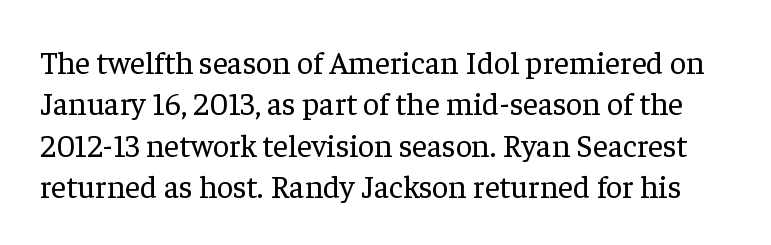
A typesetter would call this zero additional tracking. In terms of posture, this sample is upright. Underline: absent. Character widths vary here, with narrow letters taking less room than wide ones.
